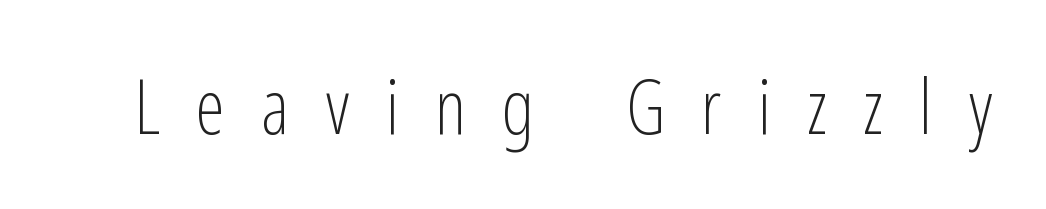
{"serif": "no", "italic": "no", "bold": "no", "weight": "light", "width": "condensed", "stroke_contrast": "low", "x_height": "medium", "monospaced": "no", "underline": "no", "letter_spacing": "wide", "letter_spacing_em": 0.48, "glyph_px": 75}
